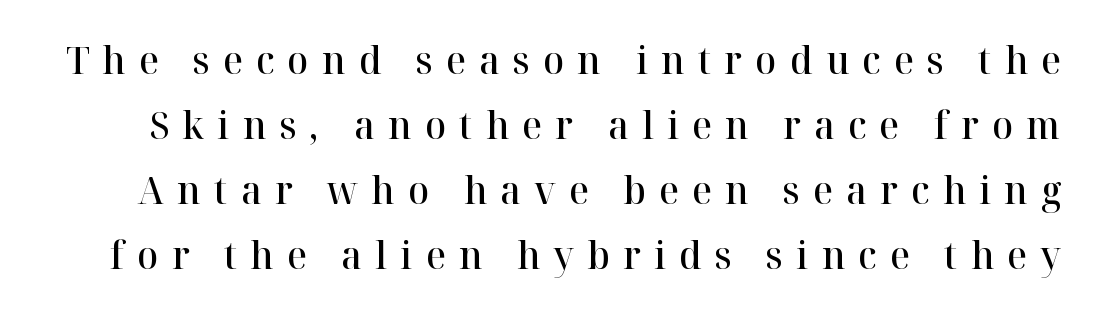
Q: Is the text bold? A: Semi-bold.
Q: Is the text italic (slanted)? A: No, it is upright.
Q: Is the typeface a serif or a sans-serif typeface? A: Serif.
Q: Is the text underlined? A: No.
Q: Is the spacing between letters normal or unusually wide? A: Unusually wide.
Q: Is the spacing between lines tight, normal or loose? A: Normal.
Q: Width (condensed, normal, or wide)? A: Normal.
Q: Stroke contrast? A: High.
Q: x-height? A: Medium.
Q: Monospaced? A: No.
